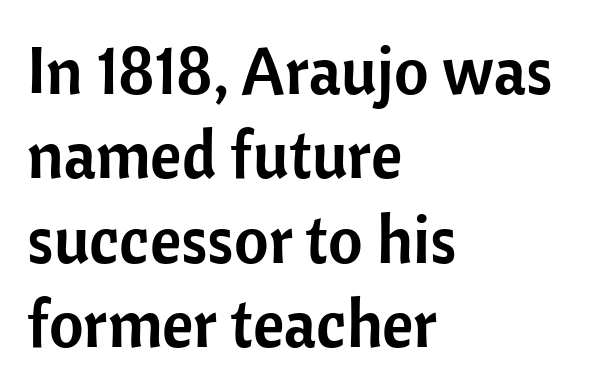
The image shows 67 px sans-serif type, upright; set left-aligned, normal line spacing (1.26x), normal letter spacing, not underlined; low stroke contrast and a medium x-height.
